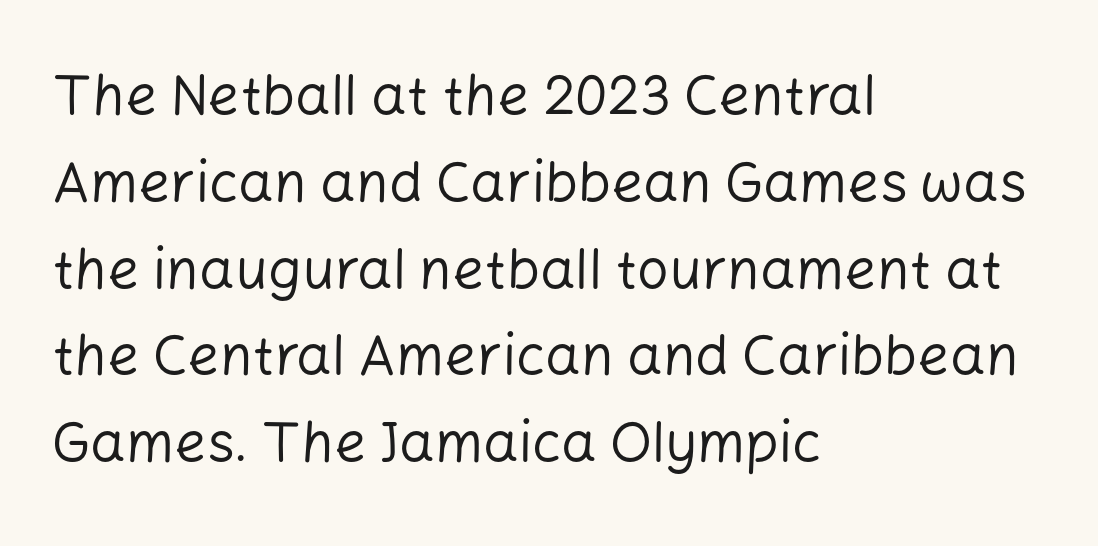
Q: Is the text bold? A: No.
Q: Is the text italic (slanted)? A: No, it is upright.
Q: Is the typeface a serif or a sans-serif typeface? A: Sans-serif.
Q: Is the text underlined? A: No.
Q: How is the paragraph aligned? A: Left-aligned.
Q: Is the spacing between letters normal or unusually wide? A: Normal.
Q: Is the spacing between lines tight, normal or loose? A: Normal.
Q: Width (condensed, normal, or wide)? A: Normal.
Q: Stroke contrast? A: Low.
Q: x-height? A: Medium.
Q: Monospaced? A: No.
